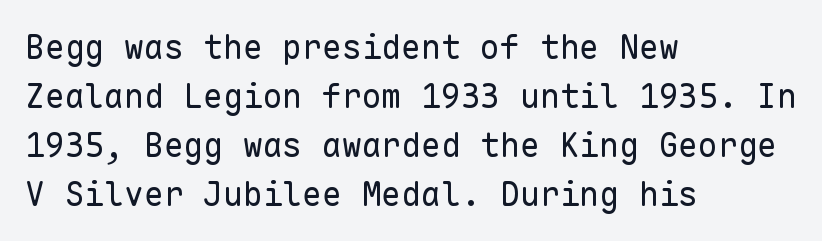
Q: Is the text bold? A: No.
Q: Is the text italic (slanted)? A: No, it is upright.
Q: Is the typeface a serif or a sans-serif typeface? A: Sans-serif.
Q: Is the text underlined? A: No.
Q: How is the paragraph aligned? A: Left-aligned.
Q: Is the spacing between letters normal or unusually wide? A: Normal.
Q: Is the spacing between lines tight, normal or loose? A: Normal.
Q: Width (condensed, normal, or wide)? A: Normal.
Q: Stroke contrast? A: Low.
Q: x-height? A: Medium.
Q: Monospaced? A: Yes.
